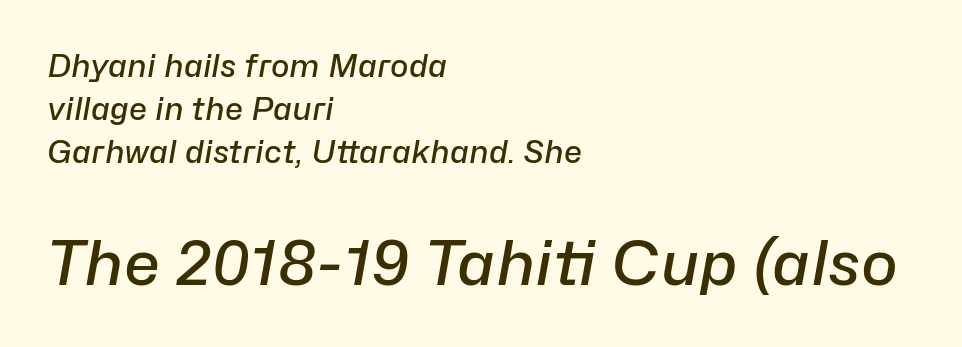
The image shows 62 px semibold type, italic (leaning right); set left-aligned, normal line spacing (1.38x), normal letter spacing, not underlined; the second (bottom) block is 2.0x larger; low stroke contrast and a medium x-height.
